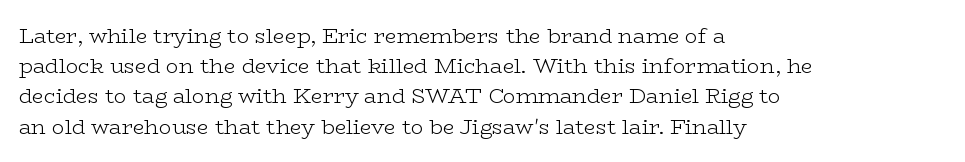
Regarding leading, the lines here are spaced in the standard way. Underline: absent. A classic flush-left, rag-right setting is used for this passage. Every character sits straight up, as roman type does.
